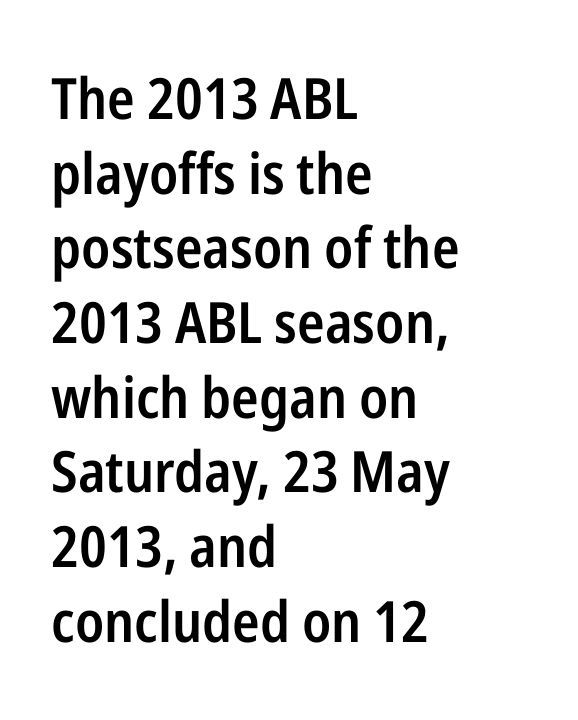
The image shows 57 px semibold, condensed sans-serif type, upright; set left-aligned, normal line spacing (1.31x), normal letter spacing, not underlined; low stroke contrast and a medium x-height.
